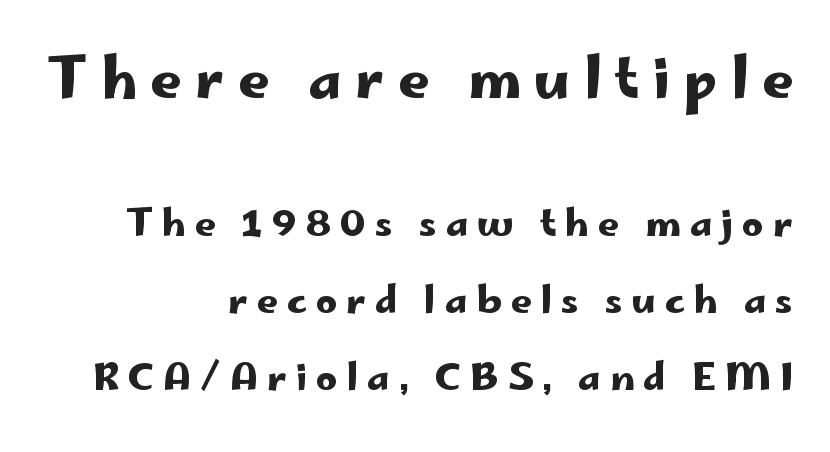
{"serif": "no", "italic": "no", "width": "wide", "stroke_contrast": "low", "x_height": "small", "monospaced": "no", "underline": "no", "align": "right", "line_spacing": "loose", "line_spacing_ratio": 2.08, "letter_spacing": "wide", "letter_spacing_em": 0.24, "larger_block": "first", "size_ratio": 1.49, "glyph_px": 55}
